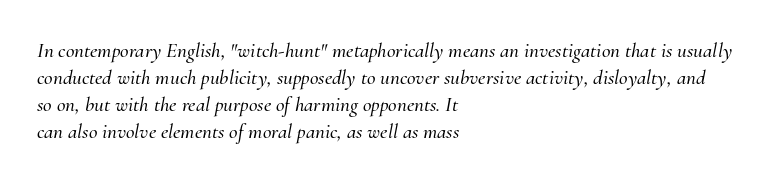
Q: Is the text italic (slanted)? A: Yes, it leans right by about 10 degrees.
Q: Is the text underlined? A: No.
Q: How is the paragraph aligned? A: Left-aligned.
Q: Is the spacing between letters normal or unusually wide? A: Normal.
Q: Is the spacing between lines tight, normal or loose? A: Normal.
